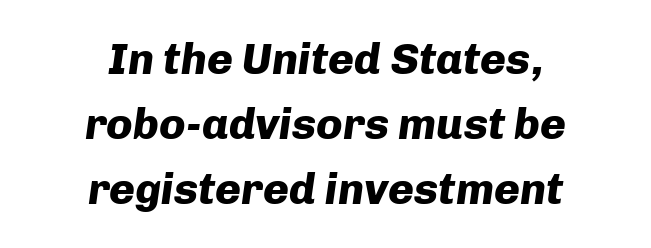
The words here are not underlined. This sample has the flowing, uneven cadence of proportional lettering. The space between consecutive lines is moderate. Reading down the block, each line starts at a different indent, mirrored at its end. The glyphs look as if they've been sheared to an angle. The tracking reads as untouched default to a designer's eye.
